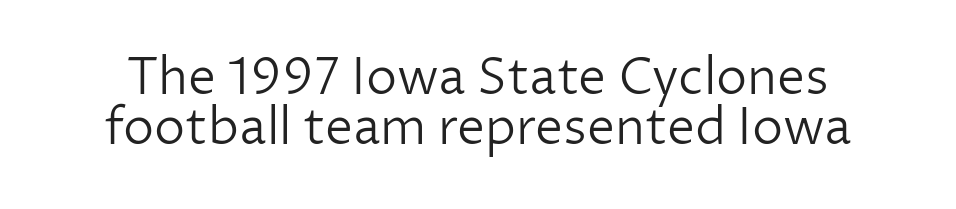
Q: Is the text bold? A: No.
Q: Is the text italic (slanted)? A: No, it is upright.
Q: Is the typeface a serif or a sans-serif typeface? A: Sans-serif.
Q: Is the text underlined? A: No.
Q: Is the spacing between letters normal or unusually wide? A: Normal.
Q: Is the spacing between lines tight, normal or loose? A: Tight.
Q: Width (condensed, normal, or wide)? A: Normal.
Q: Stroke contrast? A: Low.
Q: x-height? A: Medium.
Q: Monospaced? A: No.
